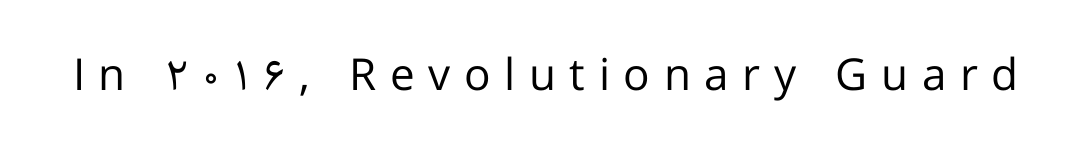
Q: Is the text bold? A: No.
Q: Is the text italic (slanted)? A: No, it is upright.
Q: Is the typeface a serif or a sans-serif typeface? A: Sans-serif.
Q: Is the text underlined? A: No.
Q: Is the spacing between letters normal or unusually wide? A: Unusually wide.
Q: Width (condensed, normal, or wide)? A: Normal.
Q: Stroke contrast? A: Low.
Q: x-height? A: Medium.
Q: Monospaced? A: No.
